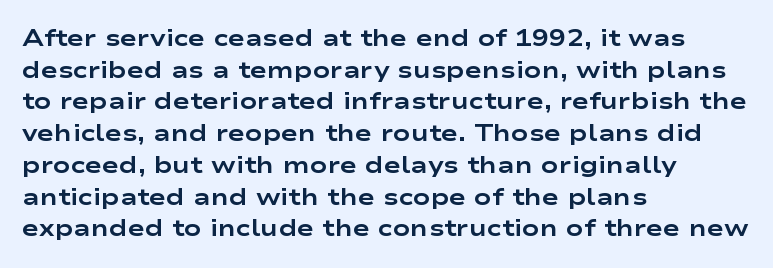
Q: Is the text bold? A: Yes.
Q: Is the text italic (slanted)? A: No, it is upright.
Q: Is the text underlined? A: No.
Q: How is the paragraph aligned? A: Left-aligned.
Q: Is the spacing between letters normal or unusually wide? A: Normal.
Q: Is the spacing between lines tight, normal or loose? A: Normal.
